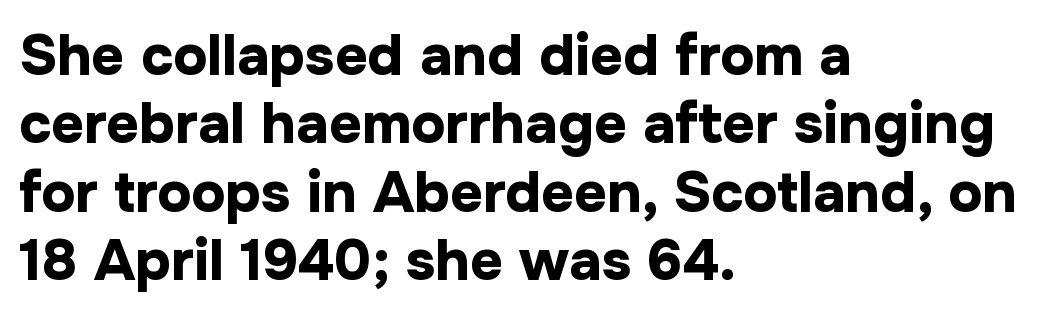
{"serif": "no", "italic": "no", "bold": "yes", "weight": "bold", "width": "normal", "stroke_contrast": "low", "x_height": "medium", "monospaced": "no", "underline": "no", "align": "left", "line_spacing_ratio": 1.2, "letter_spacing": "normal", "letter_spacing_em": 0.0, "glyph_px": 57}
